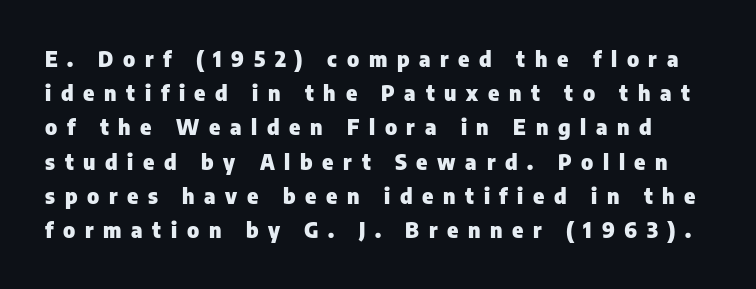
Q: Is the text bold? A: Yes.
Q: Is the text italic (slanted)? A: No, it is upright.
Q: Is the text underlined? A: No.
Q: Is the spacing between letters normal or unusually wide? A: Unusually wide.
Q: Is the spacing between lines tight, normal or loose? A: Normal.
